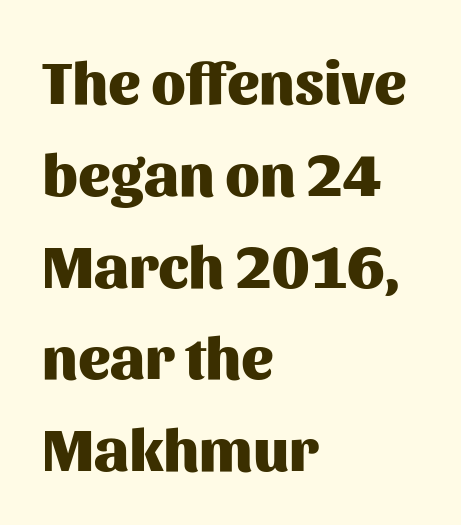
Q: Is the text bold? A: Yes.
Q: Is the text italic (slanted)? A: No, it is upright.
Q: Is the typeface a serif or a sans-serif typeface? A: Sans-serif.
Q: Is the text underlined? A: No.
Q: How is the paragraph aligned? A: Left-aligned.
Q: Is the spacing between letters normal or unusually wide? A: Normal.
Q: Is the spacing between lines tight, normal or loose? A: Normal.
Q: Width (condensed, normal, or wide)? A: Normal.
Q: Stroke contrast? A: Medium.
Q: x-height? A: Medium.
Q: Monospaced? A: No.
